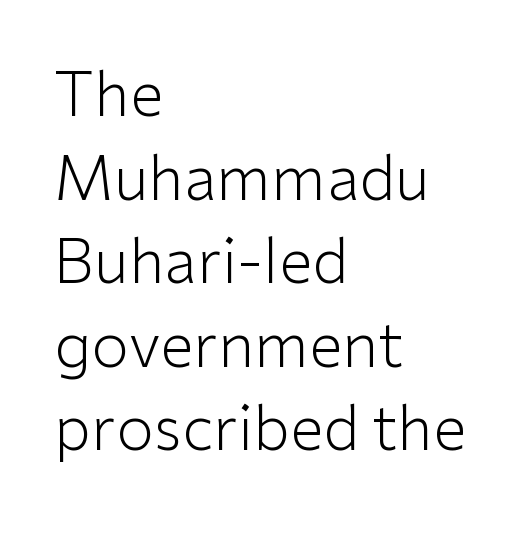
{"serif": "no", "italic": "no", "bold": "no", "weight": "light", "width": "normal", "stroke_contrast": "low", "x_height": "medium", "monospaced": "no", "underline": "no", "align": "left", "line_spacing": "normal", "line_spacing_ratio": 1.37, "letter_spacing": "normal", "letter_spacing_em": 0.0, "glyph_px": 61}
